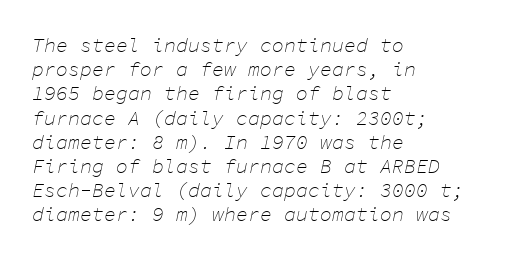
The image shows 20 px text type, italic (leaning right); set left-aligned, line spacing 1.21x, normal letter spacing, not underlined.
